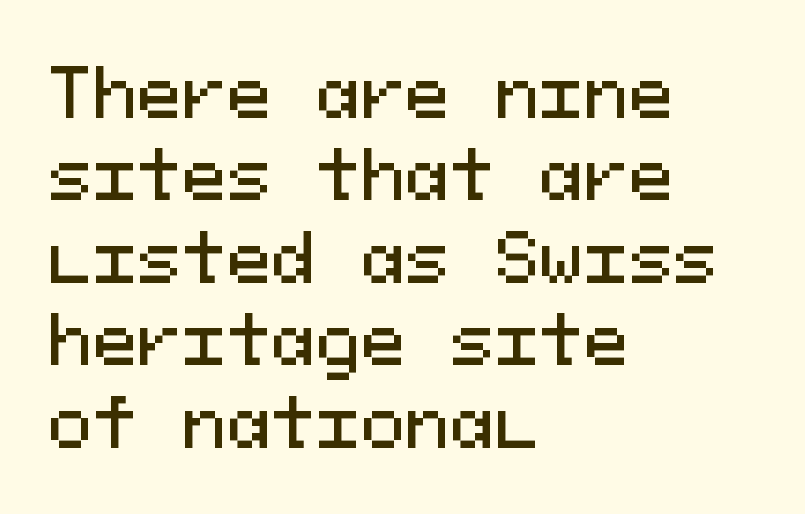
{"serif": "no", "italic": "no", "width": "normal", "stroke_contrast": "medium", "x_height": "medium", "monospaced": "yes", "underline": "no", "align": "left", "line_spacing_ratio": 1.23, "letter_spacing": "normal", "letter_spacing_em": 0.0, "glyph_px": 67}
